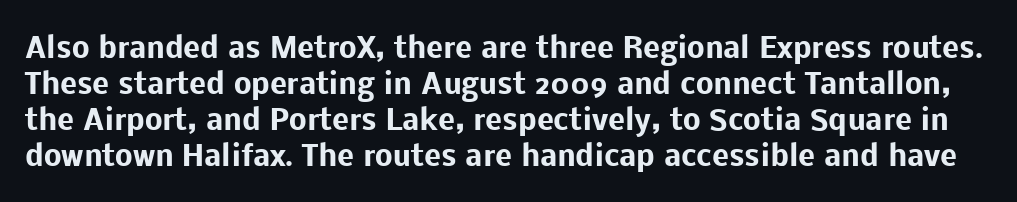
Compared with typical paragraphs, the rows here are spaced about the same. Does extra space separate the letters? No, they use regular spacing. Vertical strokes here are truly vertical. You could not count columns in this text — the font is proportionally spaced. Quick note: underline off. The font family rendered here belongs to the sans-serif group.
